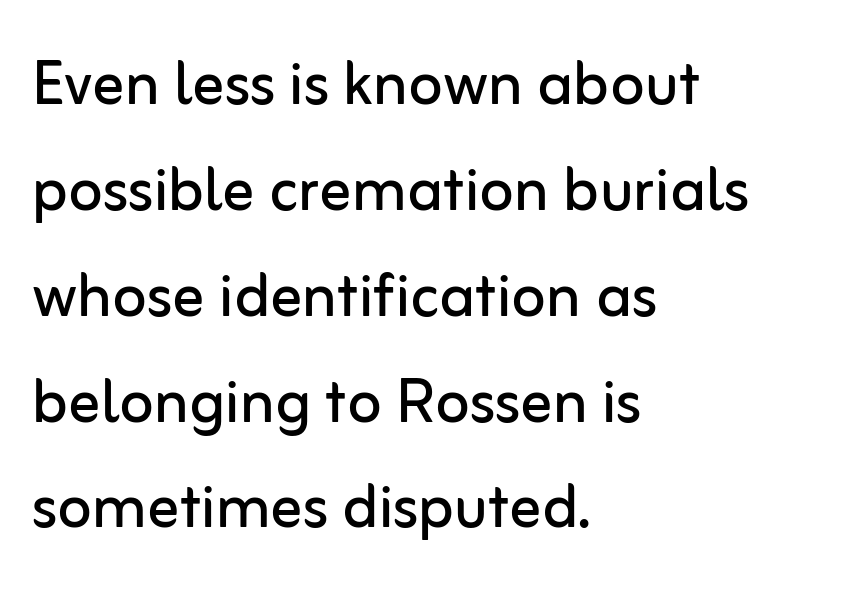
The image shows 79 px regular-weight sans-serif type, upright; set left-aligned, normal line spacing (1.34x), normal letter spacing, not underlined; low stroke contrast and a medium x-height.
